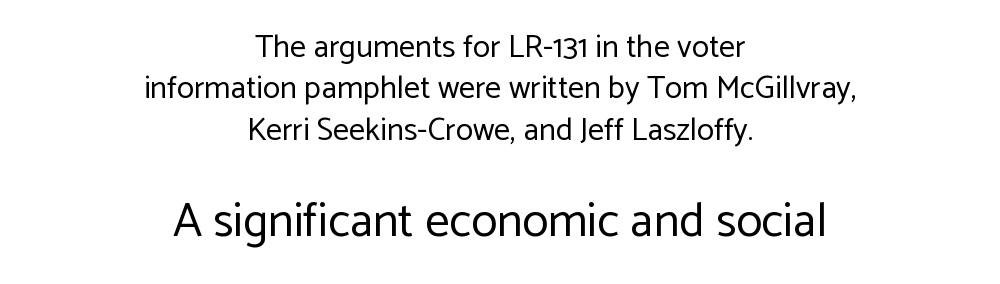
Q: Is the text bold? A: No.
Q: Is the text italic (slanted)? A: No, it is upright.
Q: Is the typeface a serif or a sans-serif typeface? A: Sans-serif.
Q: Is the text underlined? A: No.
Q: How is the paragraph aligned? A: Centered.
Q: Is the spacing between letters normal or unusually wide? A: Normal.
Q: Is the spacing between lines tight, normal or loose? A: Normal.
Q: Which block of text is set in a larger size, the first (top) or the second (bottom)? A: The second (bottom) one.
Q: Width (condensed, normal, or wide)? A: Normal.
Q: Stroke contrast? A: Low.
Q: x-height? A: Medium.
Q: Monospaced? A: No.
